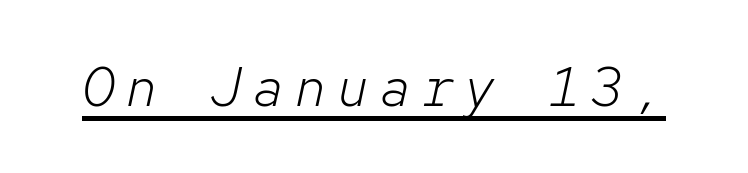
{"italic": "yes", "lean": "right", "slant_degrees": 12, "bold": "no", "weight": "light", "width": "normal", "stroke_contrast": "low", "x_height": "medium", "monospaced": "yes", "underline": "yes", "glyph_px": 55}
